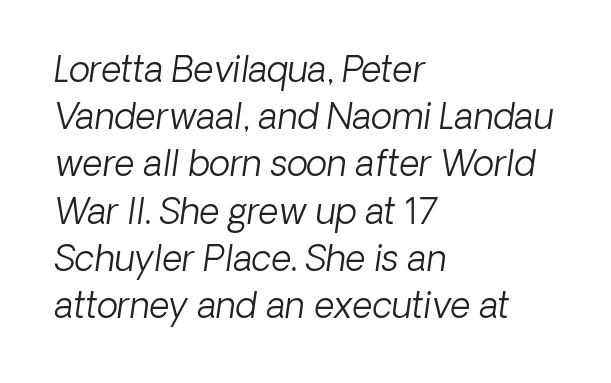
The image shows 35 px light type, italic (leaning right); set left-aligned, normal line spacing (1.35x), normal letter spacing, not underlined; low stroke contrast and a medium x-height.
